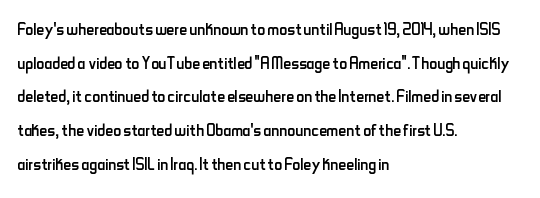
{"italic": "no", "bold": "no", "underline": "no", "align": "left", "line_spacing": "normal", "line_spacing_ratio": 1.53, "letter_spacing": "normal", "letter_spacing_em": 0.0, "glyph_px": 22}
